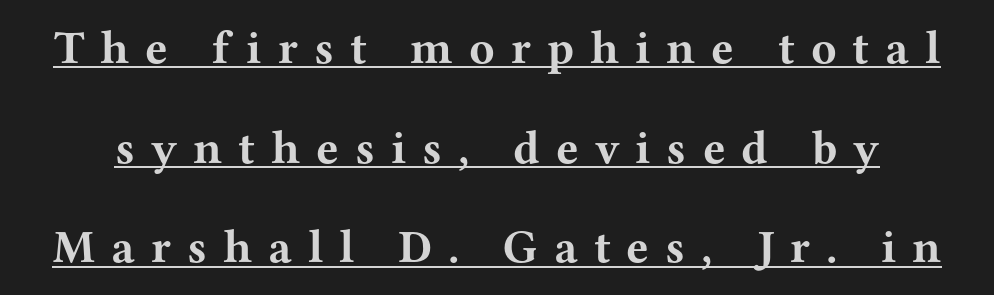
Q: Is the text bold? A: Yes.
Q: Is the text italic (slanted)? A: No, it is upright.
Q: Is the typeface a serif or a sans-serif typeface? A: Serif.
Q: Is the text underlined? A: Yes.
Q: Is the spacing between letters normal or unusually wide? A: Unusually wide.
Q: Is the spacing between lines tight, normal or loose? A: Loose.
Q: Width (condensed, normal, or wide)? A: Wide.
Q: Stroke contrast? A: Medium.
Q: x-height? A: Medium.
Q: Monospaced? A: No.
